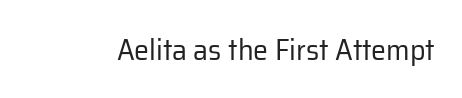
Nope, not italic — everything's standing straight. No letter is thick-stroked: the sample isn't bold. Plain, unruled lines of type. I'd call this a sans setting — the letters go barefoot. Here the designer chose a conventional face with non-uniform glyph widths. The tracking reads as untouched default to a designer's eye.
